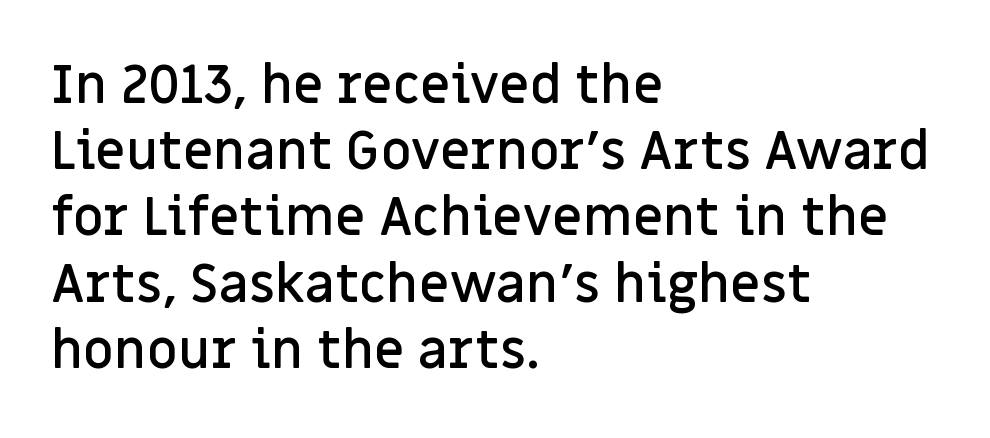
A bare baseline throughout the passage. Compared with an ordinary text face, these strokes are moderately heavier — a semibold. Each letter's strokes conclude bluntly, with no projecting serifs. Upright lettering throughout. Note the varied advance widths — an 'i' is clearly narrower than an 'm'.
